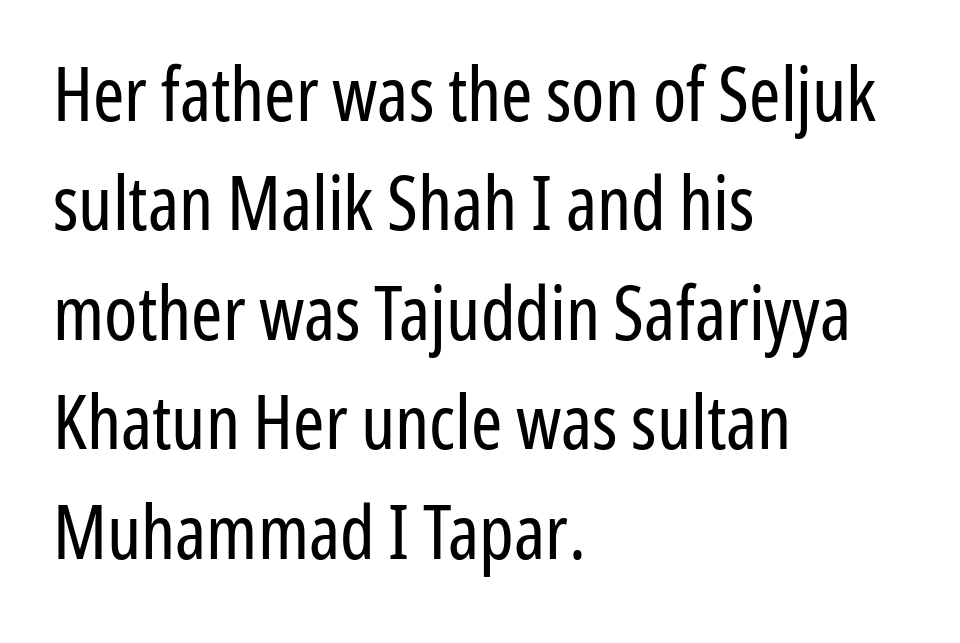
Classification — sans serif. These lines are rendered in a variable-pitch font. Every character sits straight up, as roman type does. The rag falls on the right side of this text block. Nobody touched the tracking dial on this one.
